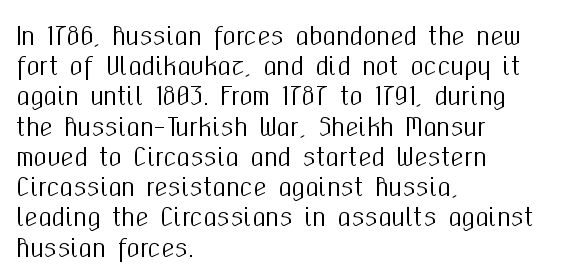
Leading: standard. Ascenders rise straight up at ninety degrees. The text block is weighted toward the left margin, trailing off unevenly rightward. Default kerning and tracking; the words read as compact shapes. Underlining? Definitely not there.
